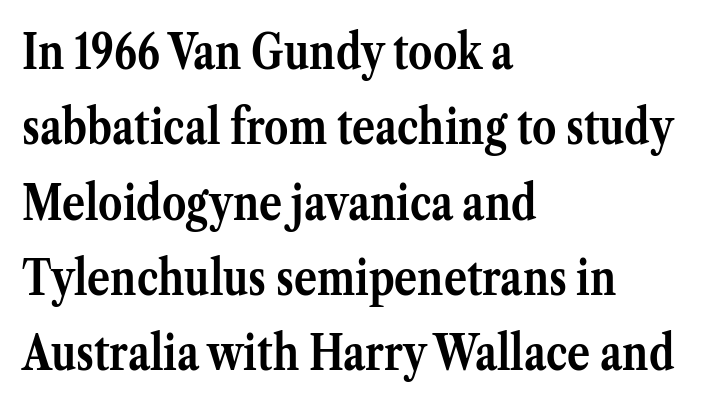
{"serif": "yes", "italic": "no", "bold": "yes", "weight": "semibold", "width": "normal", "stroke_contrast": "medium", "x_height": "medium", "monospaced": "no", "underline": "no", "align": "left", "line_spacing": "normal", "line_spacing_ratio": 1.57, "letter_spacing": "normal", "letter_spacing_em": 0.0, "glyph_px": 48}
